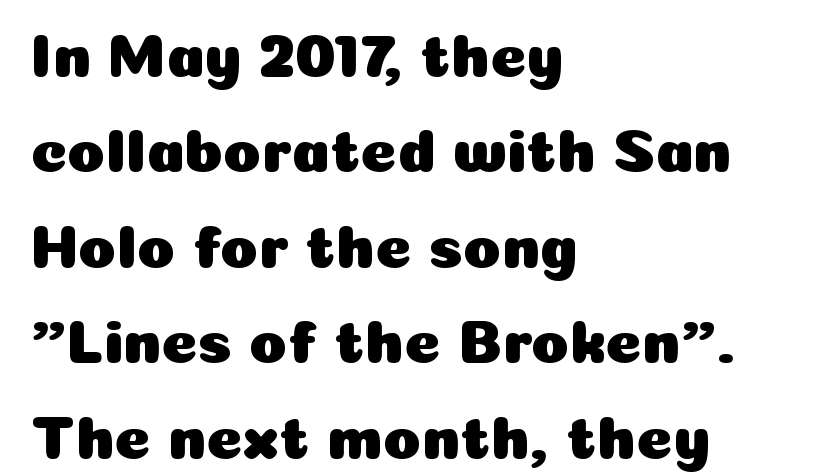
{"serif": "no", "italic": "no", "width": "normal", "stroke_contrast": "low", "x_height": "medium", "monospaced": "no", "underline": "no", "align": "left", "line_spacing": "normal", "line_spacing_ratio": 1.54, "letter_spacing": "normal", "letter_spacing_em": 0.0, "glyph_px": 62}
